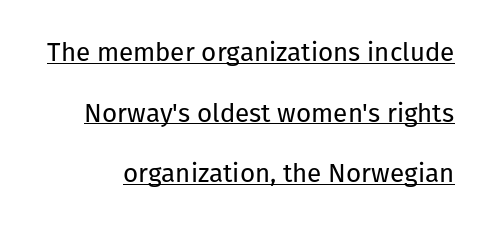
The image shows 26 px text type, upright; set loose line spacing (2.33x), normal letter spacing, underlined.
